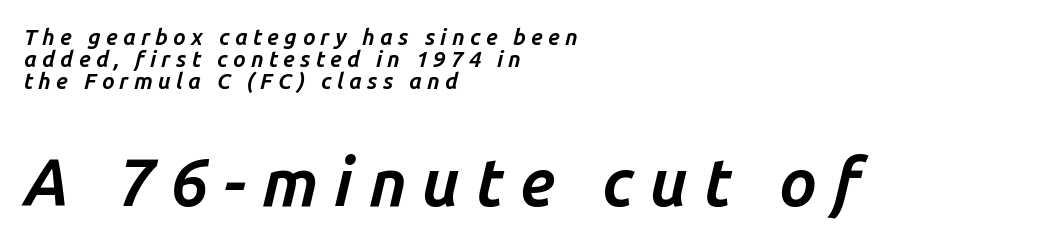
The image shows 66 px bold type, italic (leaning right); set left-aligned, tight line spacing (1.01x), unusually wide letter spacing (+0.24 em), not underlined; the second (bottom) block is 3.0x larger; low stroke contrast and a medium x-height.
